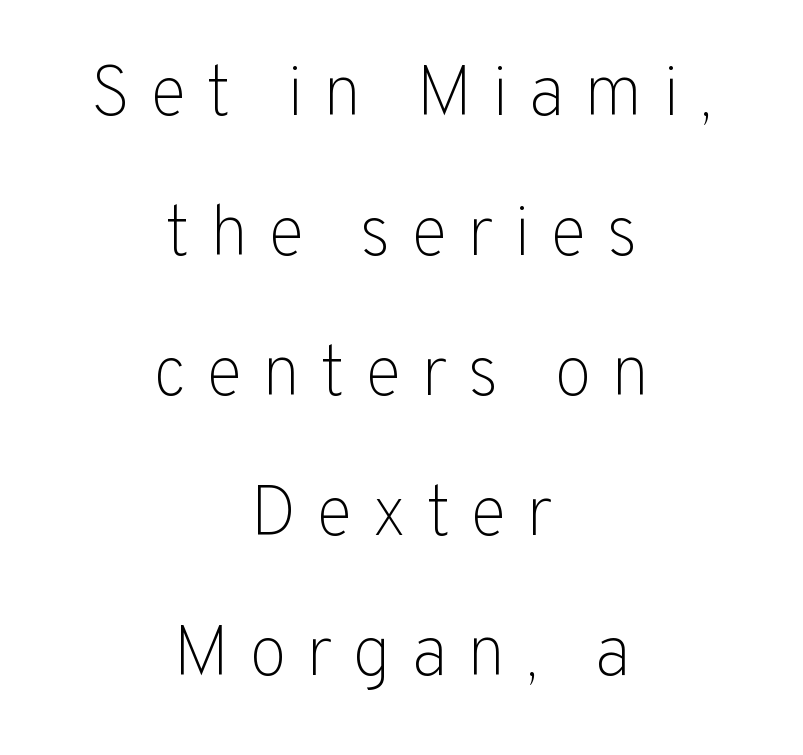
{"serif": "no", "italic": "no", "bold": "no", "weight": "light", "width": "normal", "stroke_contrast": "low", "x_height": "medium", "monospaced": "no", "underline": "no", "align": "center", "line_spacing": "loose", "line_spacing_ratio": 2.0, "letter_spacing": "wide", "letter_spacing_em": 0.28, "glyph_px": 70}
